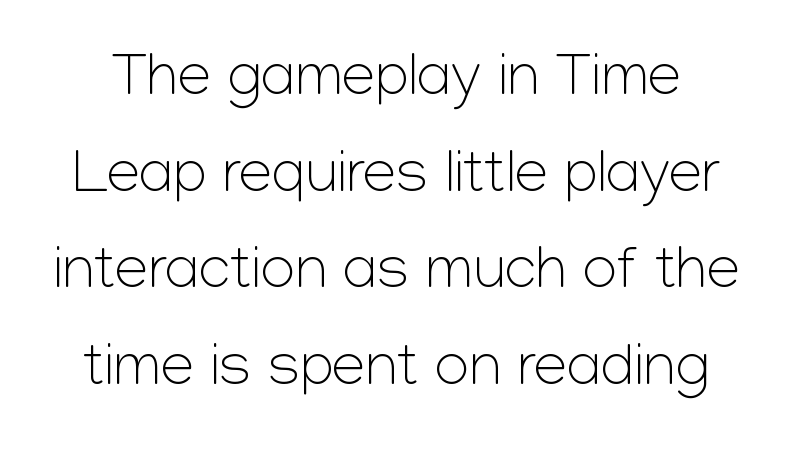
{"serif": "no", "italic": "no", "bold": "no", "weight": "light", "width": "normal", "stroke_contrast": "low", "x_height": "medium", "monospaced": "no", "underline": "no", "line_spacing": "normal", "line_spacing_ratio": 1.61, "letter_spacing": "normal", "letter_spacing_em": 0.0, "glyph_px": 60}
